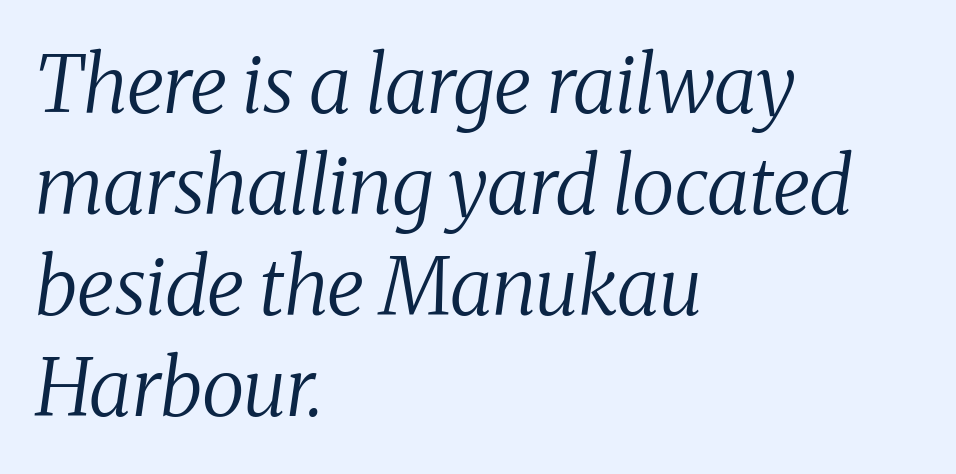
Q: Is the text bold? A: No.
Q: Is the text italic (slanted)? A: Yes, it leans right by about 8 degrees.
Q: Is the typeface a serif or a sans-serif typeface? A: Serif.
Q: Is the text underlined? A: No.
Q: How is the paragraph aligned? A: Left-aligned.
Q: Is the spacing between letters normal or unusually wide? A: Normal.
Q: Is the spacing between lines tight, normal or loose? A: Normal.
Q: Width (condensed, normal, or wide)? A: Normal.
Q: Stroke contrast? A: Medium.
Q: x-height? A: Medium.
Q: Monospaced? A: No.
